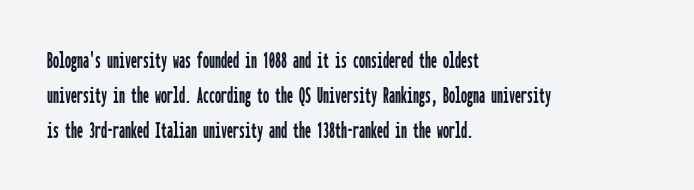
This sample keeps an unexceptional amount of space between lines. These lines keep a tight, regular rhythm from letter to letter. Every stem runs plumb, perpendicular to the baseline. Reading down the block, your eye returns to a fixed left position each line. The string is rendered with underlining switched off.
